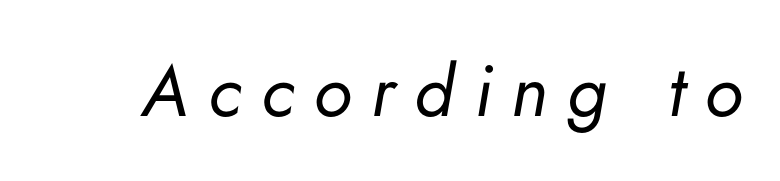
The image shows 72 px regular-weight type, italic (leaning right); set unusually wide letter spacing (+0.27 em), not underlined; low stroke contrast and a small x-height.
